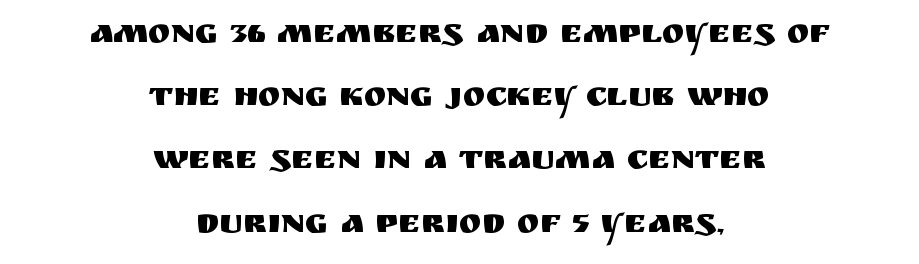
The image shows 34 px sans-serif type, upright; set centered, line spacing 1.86x, normal letter spacing, not underlined; medium stroke contrast and a large x-height.
